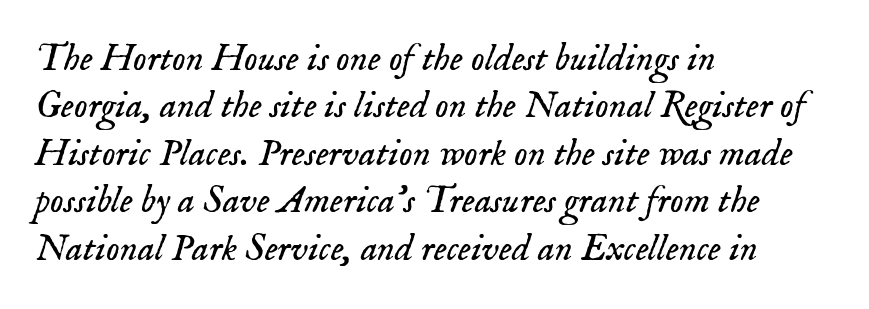
The string is rendered with underlining switched off. Does the copy run flush right? No — it runs flush left. Honestly, the row spacing looks completely unremarkable. Designer's note — italics engaged.
